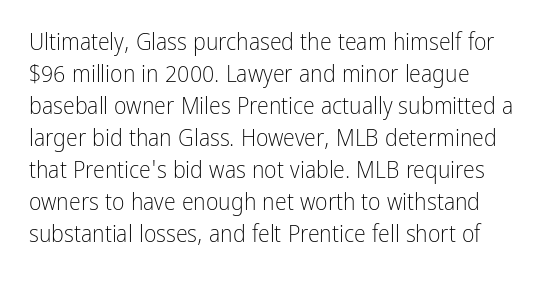
Q: Is the text bold? A: No.
Q: Is the text italic (slanted)? A: No, it is upright.
Q: Is the text underlined? A: No.
Q: How is the paragraph aligned? A: Left-aligned.
Q: Is the spacing between letters normal or unusually wide? A: Normal.
Q: Is the spacing between lines tight, normal or loose? A: Normal.
